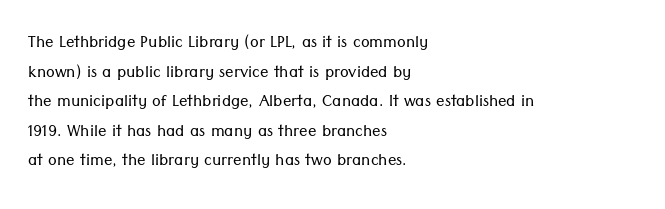
{"italic": "no", "bold": "no", "underline": "no", "align": "left", "line_spacing": "normal", "line_spacing_ratio": 1.41, "letter_spacing": "normal", "letter_spacing_em": 0.0, "glyph_px": 21}
